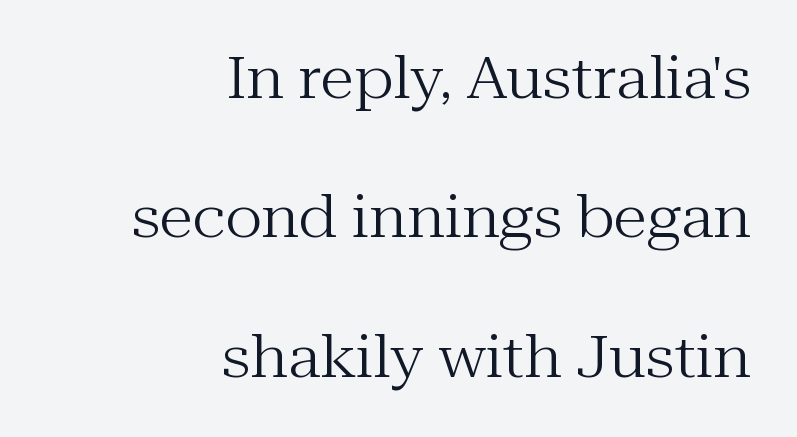
Every stem runs plumb, perpendicular to the baseline. This sample has the flowing, uneven cadence of proportional lettering. In terms of letterspacing, this is plain default setting. Each stroke keeps to a modest, everyday thickness or less. Widely set lines give the paragraph a tall, airy silhouette. All the whitespace from short lines collects on the left.
